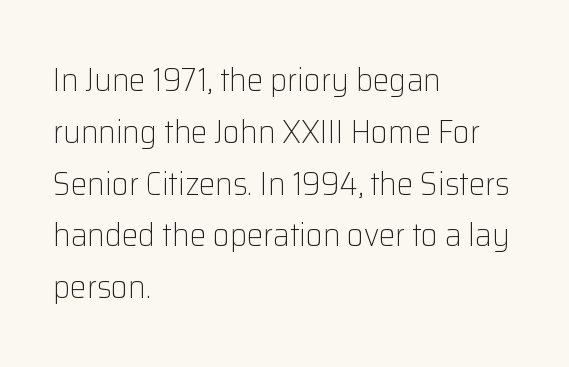
The image shows 33 px light sans-serif type, upright; set left-aligned, normal line spacing (1.57x), normal letter spacing, not underlined; low stroke contrast and a medium x-height.
